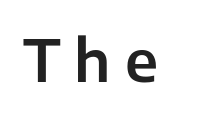
{"serif": "no", "italic": "no", "width": "normal", "stroke_contrast": "low", "x_height": "medium", "monospaced": "no", "underline": "no", "letter_spacing": "wide", "letter_spacing_em": 0.24, "glyph_px": 57}
